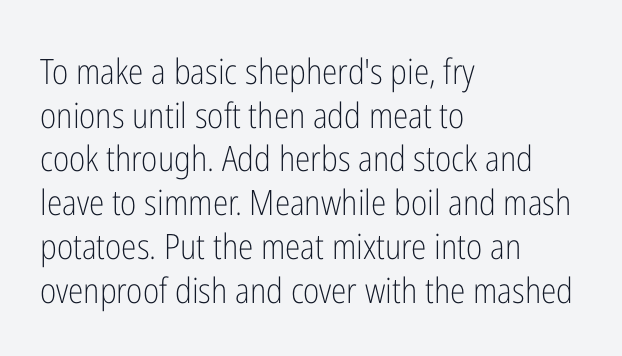
You could not count columns in this text — the font is proportionally spaced. Normally led — the rows are evenly, conventionally spaced. A quiet, ordinary-to-light weight characterises the typeface. Unlike a traditional serif, this face leaves its strokes unadorned.
